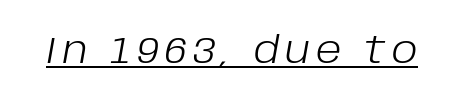
The image shows 37 px light type, italic (leaning right); set underlined; low stroke contrast and a large x-height.
